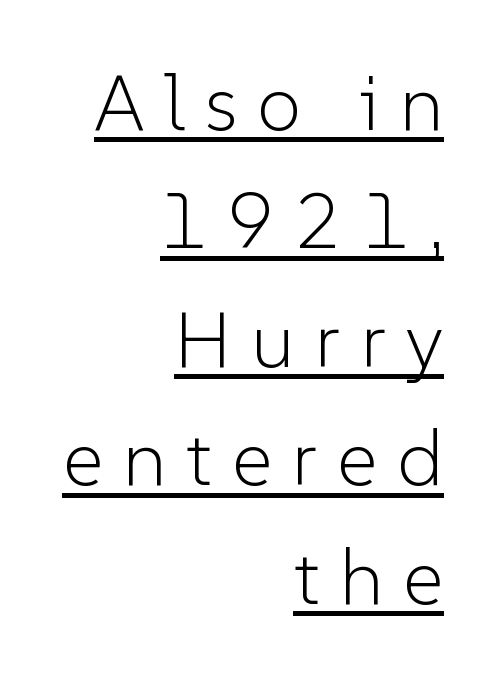
Vertical strokes here are truly vertical. Visually the block forms a straight wall on the right and a jagged coastline on the left. A typesetter would call this proportional, since set widths differ per character. The font sits on the lighter half of the weight spectrum, regular included. The rendered words wear a rule along their underside. Vertical spacing — default.
